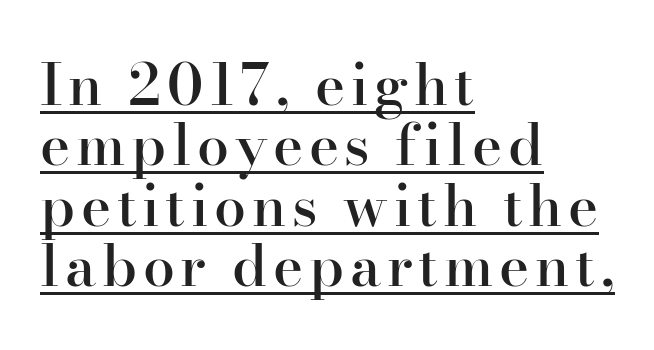
The image shows 57 px semibold serif type, upright; set left-aligned, tight line spacing (1.06x), underlined; high stroke contrast and a small x-height.
